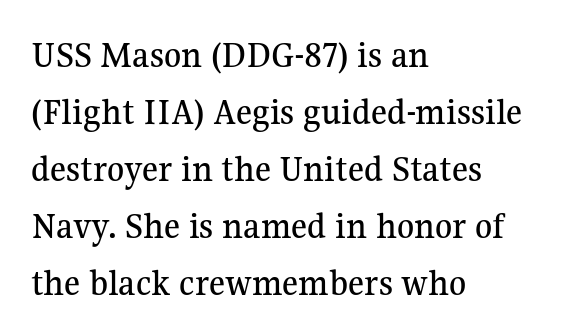
{"serif": "yes", "italic": "no", "width": "normal", "stroke_contrast": "medium", "x_height": "medium", "monospaced": "no", "underline": "no", "align": "left", "line_spacing": "normal", "line_spacing_ratio": 1.46, "letter_spacing": "normal", "letter_spacing_em": 0.0, "glyph_px": 39}
